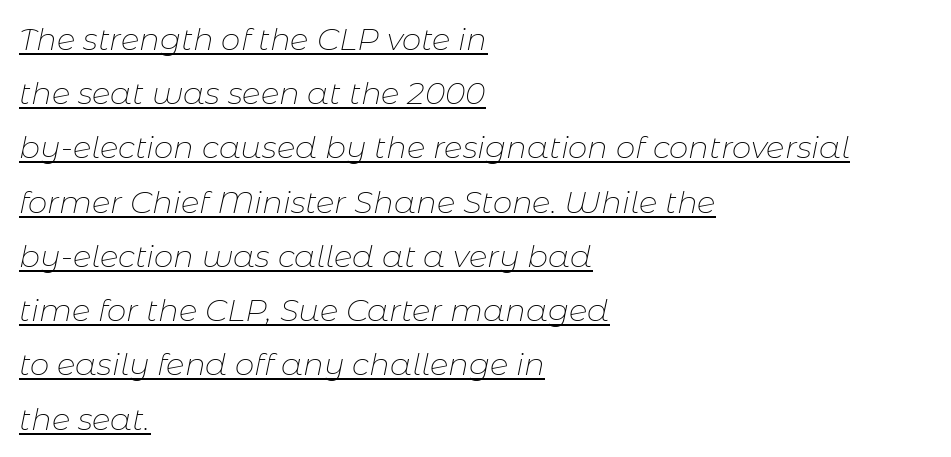
Caption: standard tracking, unaltered. One-word summary of the alignment: left. Do the characters align in a grid? No, the font is proportional. Think standard paragraph weight, or any step lighter than that. In terms of posture, this sample is oblique.
